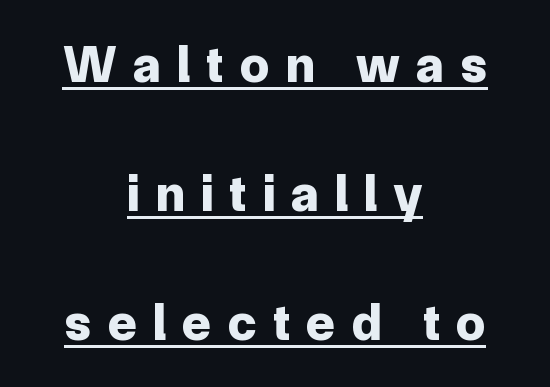
The image shows 52 px bold sans-serif type, upright; set centered, loose line spacing (2.48x), unusually wide letter spacing (+0.32 em), underlined; low stroke contrast and a medium x-height.
